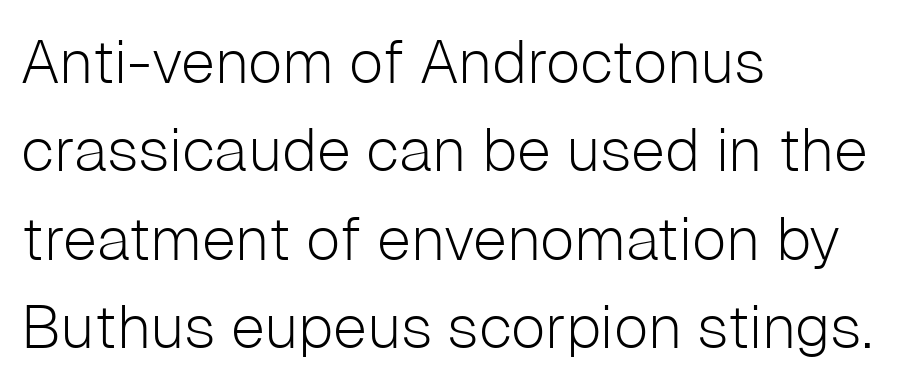
The image shows 61 px light sans-serif type, upright; set left-aligned, normal line spacing (1.45x), normal letter spacing, not underlined; low stroke contrast and a medium x-height.
